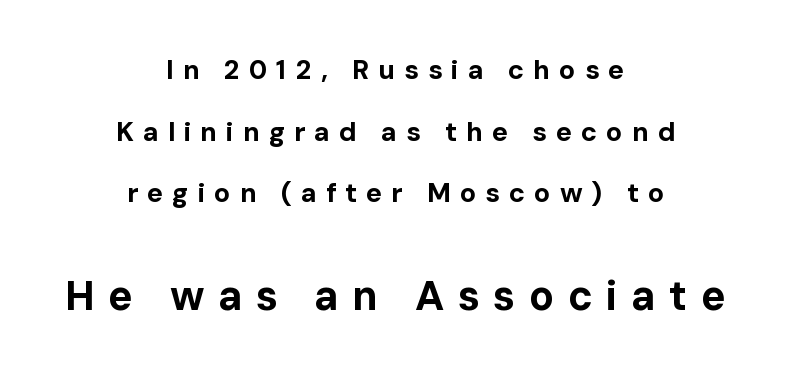
{"serif": "no", "italic": "no", "bold": "yes", "weight": "bold", "width": "normal", "stroke_contrast": "low", "x_height": "medium", "monospaced": "no", "underline": "no", "align": "center", "line_spacing": "loose", "line_spacing_ratio": 2.28, "letter_spacing": "wide", "letter_spacing_em": 0.33, "larger_block": "second", "size_ratio": 1.52, "glyph_px": 41}
